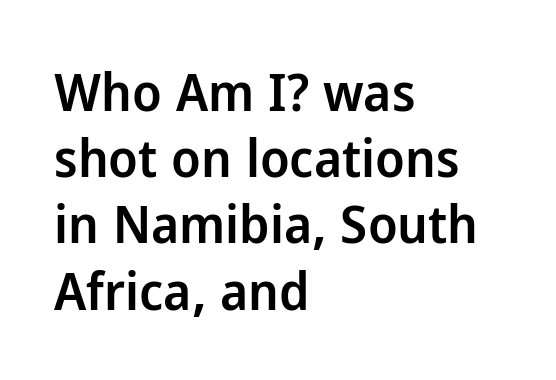
The image shows 53 px semibold sans-serif type, upright; set left-aligned, normal line spacing (1.25x), normal letter spacing, not underlined; low stroke contrast and a medium x-height.
